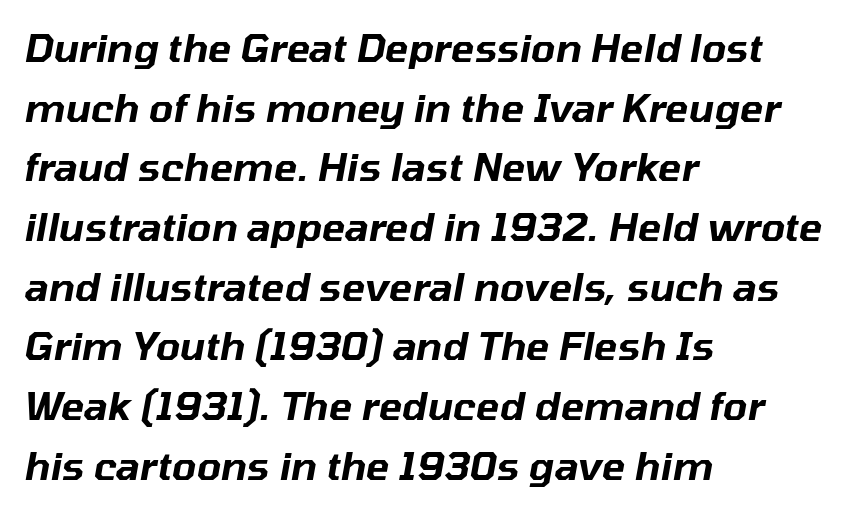
The image shows 39 px text type, italic (leaning right); set left-aligned, normal line spacing (1.53x), normal letter spacing, not underlined; low stroke contrast and a medium x-height.
